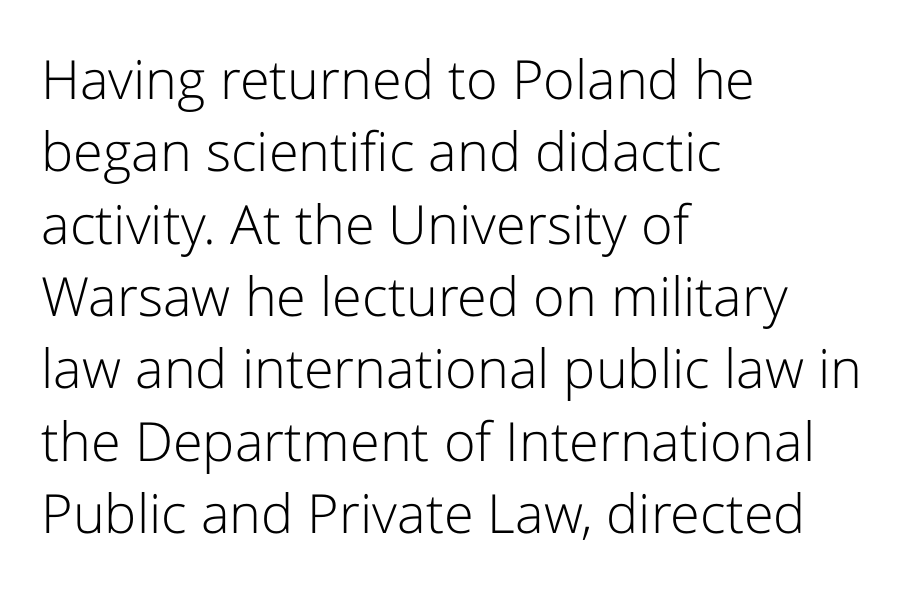
Q: Is the text bold? A: No.
Q: Is the text italic (slanted)? A: No, it is upright.
Q: Is the typeface a serif or a sans-serif typeface? A: Sans-serif.
Q: Is the text underlined? A: No.
Q: How is the paragraph aligned? A: Left-aligned.
Q: Is the spacing between letters normal or unusually wide? A: Normal.
Q: Is the spacing between lines tight, normal or loose? A: Normal.
Q: Width (condensed, normal, or wide)? A: Normal.
Q: Stroke contrast? A: Low.
Q: x-height? A: Medium.
Q: Monospaced? A: No.
